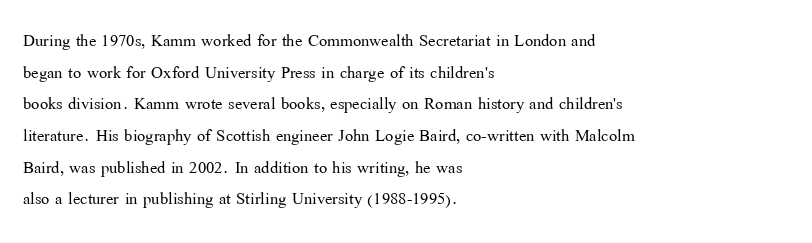
The image shows 22 px text type, upright; set left-aligned, normal line spacing (1.44x), normal letter spacing, not underlined.
